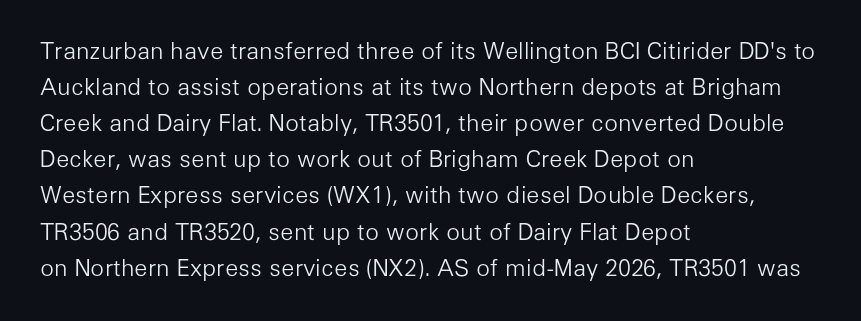
Nothing unusual about the tracking: characters are spaced as the font intends. The typesetter chose a ragged-right arrangement here. Vertical strokes here are truly vertical. In terms of leading, this rendering sits right in the middle.
